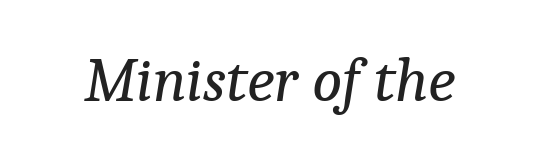
Note the varied advance widths — an 'i' is clearly narrower than an 'm'. Letter spacing: default. A clean baseline with only descenders dipping below it. Letters have the restrained weight of plain body copy at most. Are there feet on the stems? There are — it's a serif. Emphasis-style slanted type is in use.
